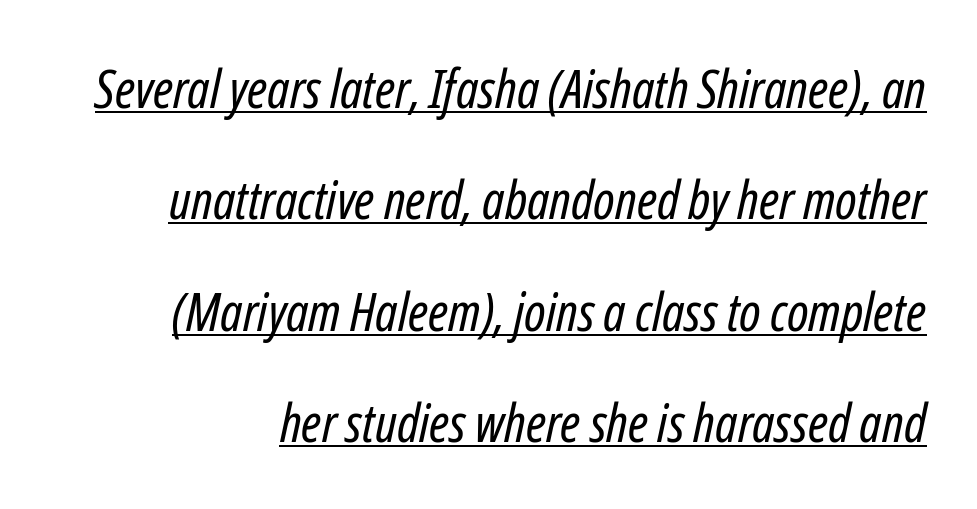
The string is rendered with underlining switched on. The lines are spread far apart with generous leading. Is this a heavy cut? Hardly; it is regular or lighter. Here the glyphs are tracked normally, forming tight word shapes. Does the lettering tilt? It does — this is italic.
